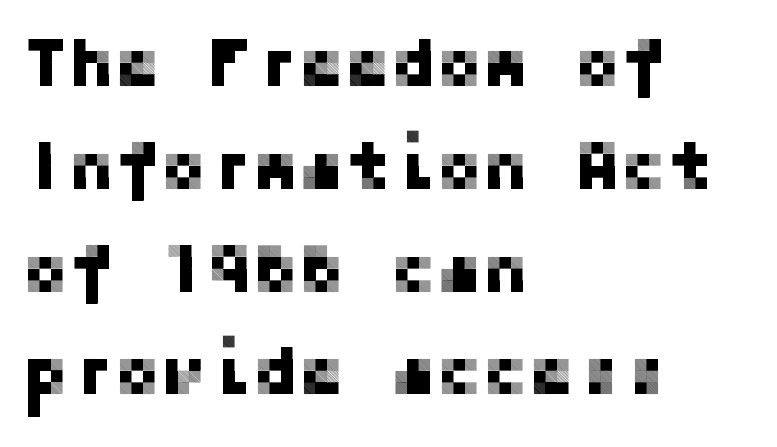
Q: Is the text italic (slanted)? A: No, it is upright.
Q: Is the typeface a serif or a sans-serif typeface? A: Sans-serif.
Q: Is the text underlined? A: No.
Q: How is the paragraph aligned? A: Left-aligned.
Q: Is the spacing between letters normal or unusually wide? A: Normal.
Q: Is the spacing between lines tight, normal or loose? A: Normal.
Q: Width (condensed, normal, or wide)? A: Normal.
Q: Stroke contrast? A: Low.
Q: x-height? A: Medium.
